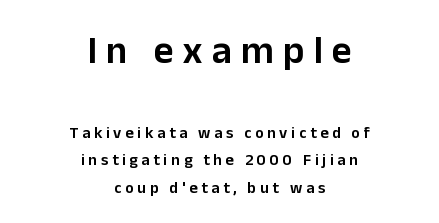
Weight: semibold (demi). The line texture is sparse and dotted thanks to wide tracking. Between these two stacked blocks, the higher one wins on size. This sample uses an upright cut, with every glyph sitting square on the baseline.
